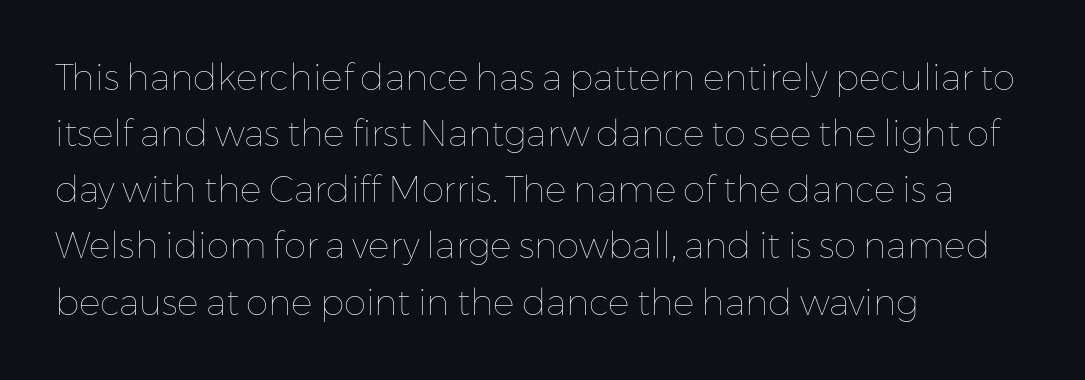
Q: Is the text bold? A: No.
Q: Is the text italic (slanted)? A: No, it is upright.
Q: Is the text underlined? A: No.
Q: How is the paragraph aligned? A: Left-aligned.
Q: Is the spacing between letters normal or unusually wide? A: Normal.
Q: Is the spacing between lines tight, normal or loose? A: Normal.
Q: Width (condensed, normal, or wide)? A: Normal.
Q: Stroke contrast? A: Low.
Q: x-height? A: Medium.
Q: Monospaced? A: No.
